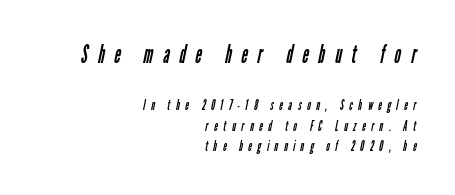
Q: Is the text bold? A: No.
Q: Is the text underlined? A: No.
Q: How is the paragraph aligned? A: Right-aligned.
Q: Is the spacing between letters normal or unusually wide? A: Unusually wide.
Q: Is the spacing between lines tight, normal or loose? A: Normal.
Q: Which block of text is set in a larger size, the first (top) or the second (bottom)? A: The first (top) one.
